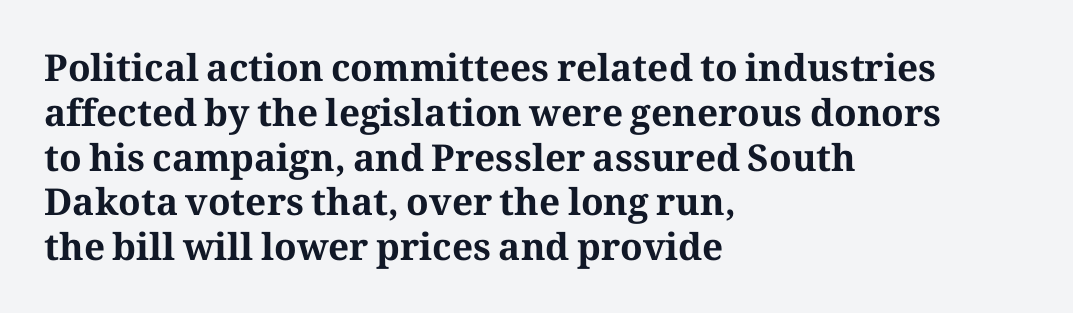
{"serif": "yes", "italic": "no", "bold": "yes", "weight": "bold", "width": "normal", "stroke_contrast": "medium", "x_height": "medium", "monospaced": "no", "underline": "no", "align": "left", "line_spacing_ratio": 1.21, "letter_spacing": "normal", "letter_spacing_em": 0.0, "glyph_px": 37}
